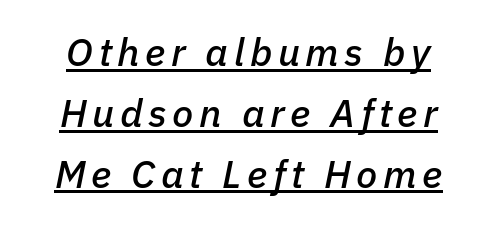
Q: Is the text italic (slanted)? A: Yes, it leans right by about 11 degrees.
Q: Is the text underlined? A: Yes.
Q: How is the paragraph aligned? A: Centered.
Q: Is the spacing between lines tight, normal or loose? A: Normal.
Q: Width (condensed, normal, or wide)? A: Normal.
Q: Stroke contrast? A: Low.
Q: x-height? A: Medium.
Q: Monospaced? A: No.
